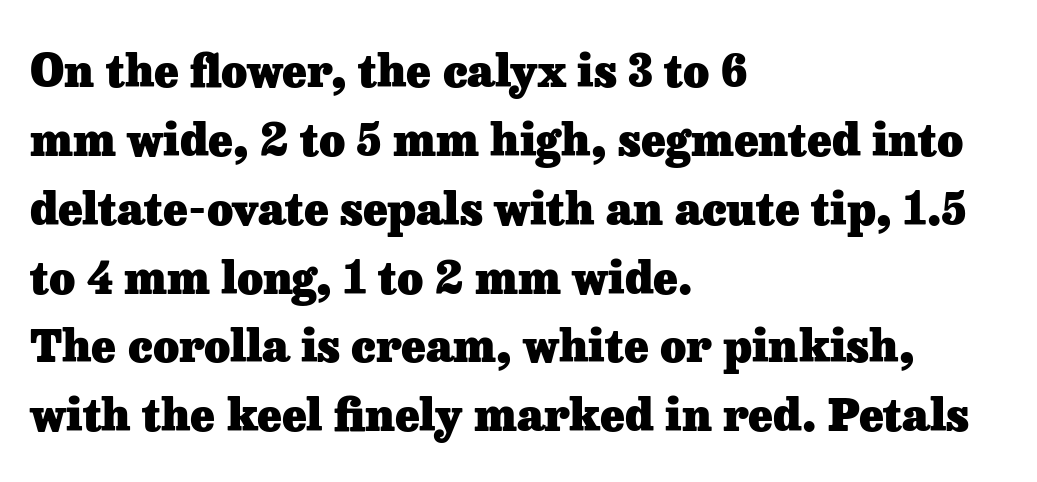
The image shows 45 px heavy serif type, upright; set left-aligned, normal line spacing (1.53x), normal letter spacing, not underlined; low stroke contrast and a medium x-height.
